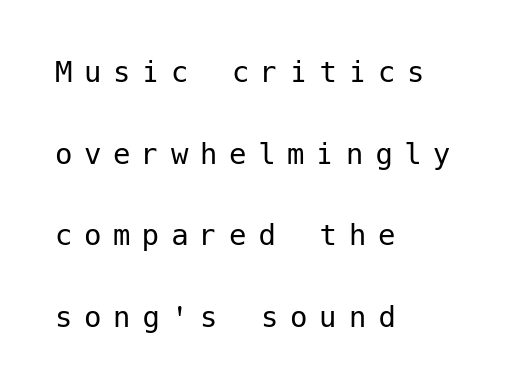
Visually the block forms a straight wall on the left and a jagged coastline on the right. Descender tails drop into unmarked territory. Italic: no, the glyphs are upright roman. No extra ink here — the face is not bold. There is plenty of visible air inserted between adjacent glyphs.
